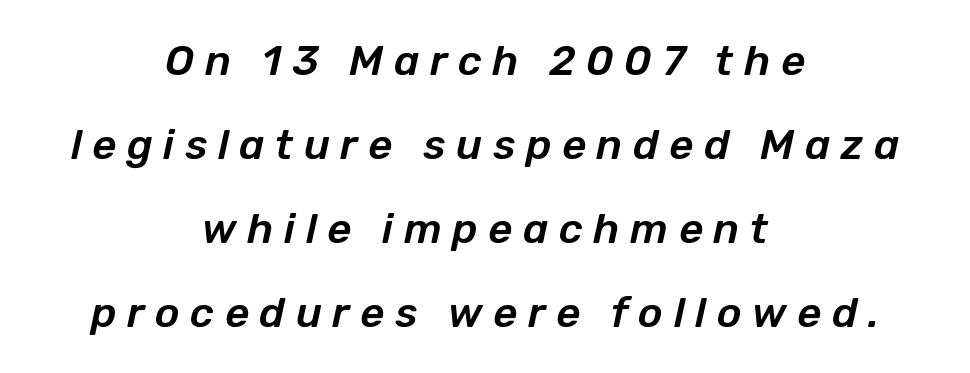
Q: Is the text italic (slanted)? A: Yes, it leans right by about 12 degrees.
Q: Is the text underlined? A: No.
Q: How is the paragraph aligned? A: Centered.
Q: Is the spacing between letters normal or unusually wide? A: Unusually wide.
Q: Is the spacing between lines tight, normal or loose? A: Loose.
Q: Width (condensed, normal, or wide)? A: Normal.
Q: Stroke contrast? A: Low.
Q: x-height? A: Medium.
Q: Monospaced? A: No.
